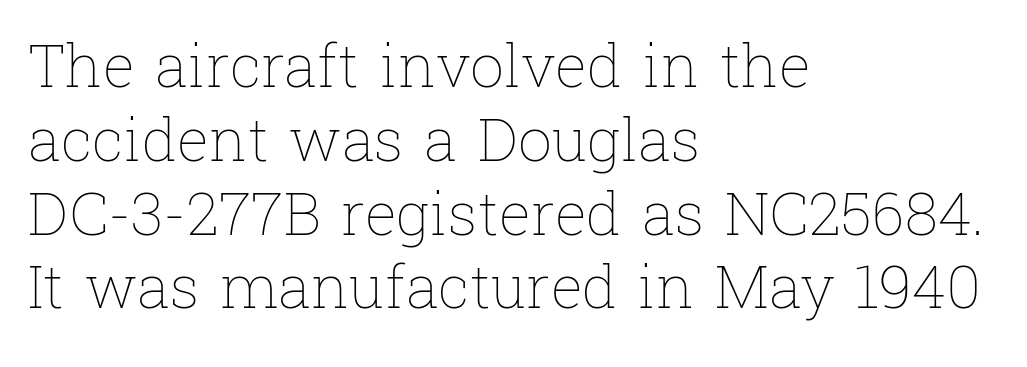
The passage shown is not underscored anywhere. When letters stand straight like this, we call the style roman or upright. Typeset ragged right — the left edge is the straight one. You could not count columns in this text — the font is proportionally spaced. Bold? No — there's no thickening of the strokes. Each word holds together tightly as a unit, with standard inter-letter gaps.
